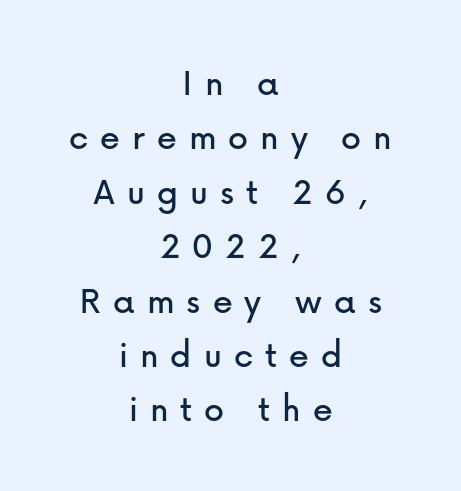
This rendering uses center alignment, leaving both contours irregular but symmetric. Tracking value appears strongly positive — letters spread wide. Looks like regular typesetting: each glyph gets only the width it needs. Do the letters lean? They stand straight.
